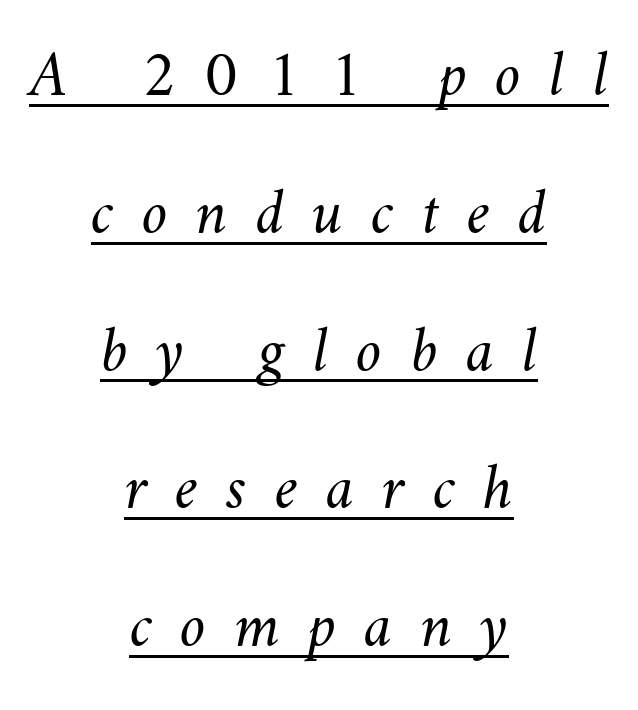
The image shows 65 px light type; set centered, loose line spacing (2.12x), unusually wide letter spacing (+0.43 em), underlined; medium stroke contrast and a small x-height.
